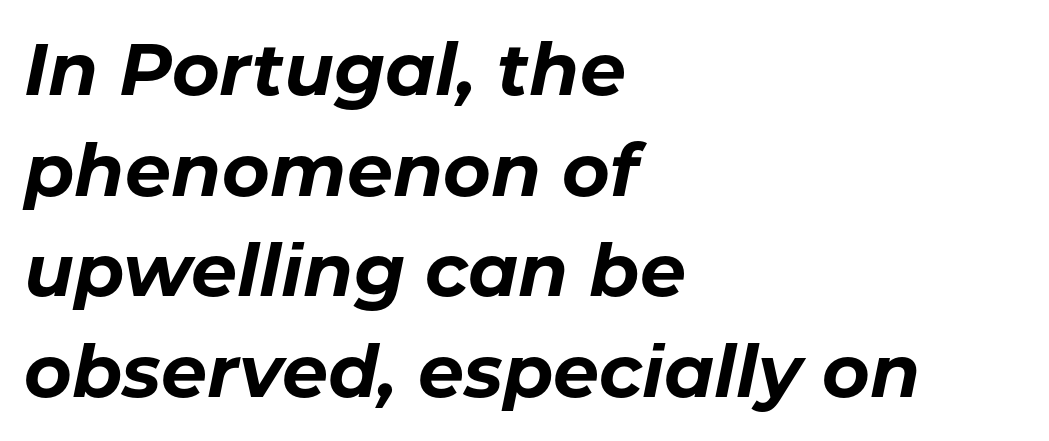
These lines are rendered in a variable-pitch font. Would a proofreader flag this as italicized? Yes. The letters sit at their default tracking, neither squeezed nor spread. Summary of vertical rhythm: regular, with standard interline spacing.
